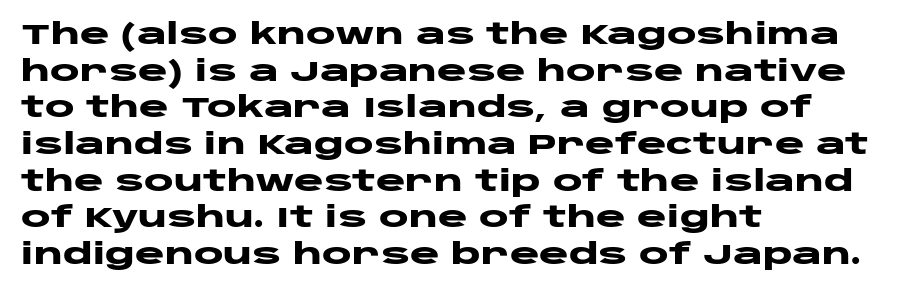
The image shows 28 px heavy, wide sans-serif type, upright; set left-aligned, normal line spacing (1.31x), normal letter spacing, not underlined; low stroke contrast and a large x-height.
